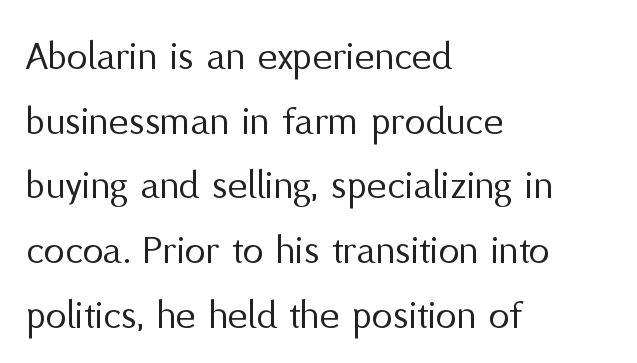
{"serif": "no", "italic": "no", "bold": "no", "weight": "regular", "width": "normal", "stroke_contrast": "medium", "x_height": "medium", "monospaced": "no", "underline": "no", "align": "left", "line_spacing": "normal", "line_spacing_ratio": 1.54, "letter_spacing": "normal", "letter_spacing_em": 0.0, "glyph_px": 42}
